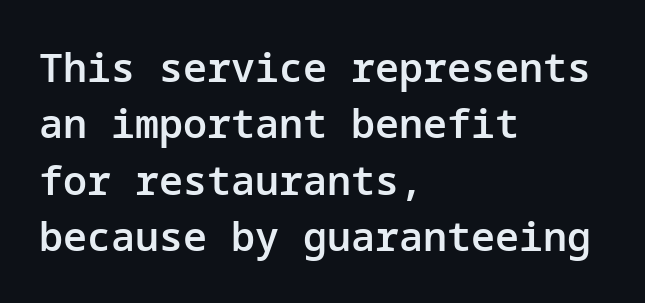
The image shows 40 px semibold sans-serif type, upright; set left-aligned, normal line spacing (1.41x), normal letter spacing, not underlined; low stroke contrast and a medium x-height.
